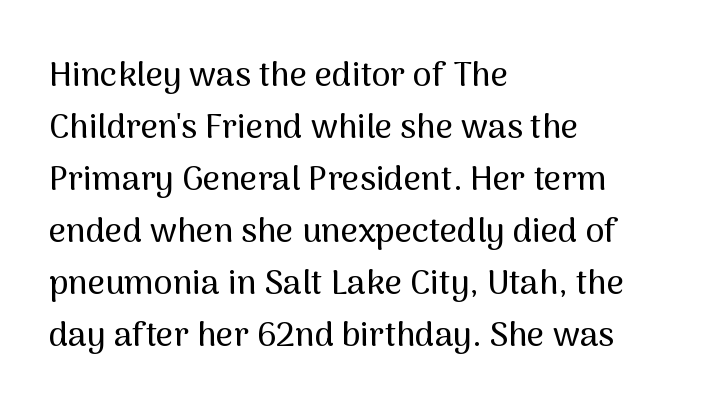
Q: Is the text italic (slanted)? A: No, it is upright.
Q: Is the typeface a serif or a sans-serif typeface? A: Sans-serif.
Q: Is the text underlined? A: No.
Q: How is the paragraph aligned? A: Left-aligned.
Q: Is the spacing between letters normal or unusually wide? A: Normal.
Q: Is the spacing between lines tight, normal or loose? A: Normal.
Q: Width (condensed, normal, or wide)? A: Normal.
Q: Stroke contrast? A: Medium.
Q: x-height? A: Medium.
Q: Monospaced? A: No.
